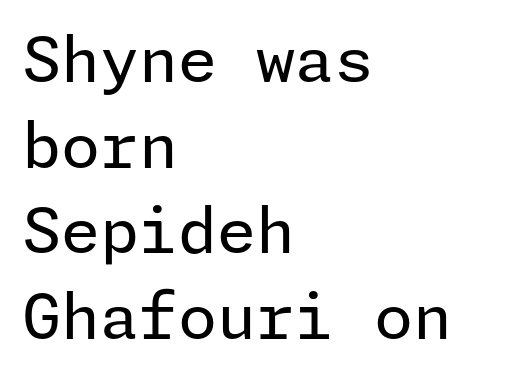
If you drew a ruler down the left edge, every line would touch it. The face looks like a standard text weight, possibly lighter. These lines were composed using upright roman letters. Successive baselines arrive at the customary interval.
